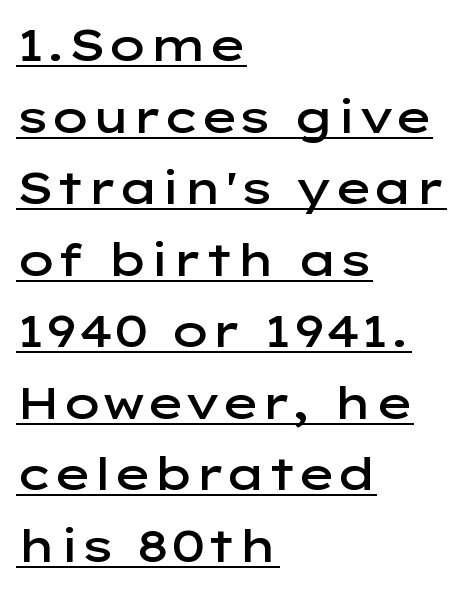
You can tell from the bare stems that sans-serif type was used. Horizontal alignment here is leftward, the default for most running prose. Characters remain perfectly vertical along every line. The rendering uses natural spacing where letterforms have individual widths. Look at the stroke-to-counter ratio: somewhat heavy, a semibold. Reading down the column, the eye jumps a familiar distance to each next line.
